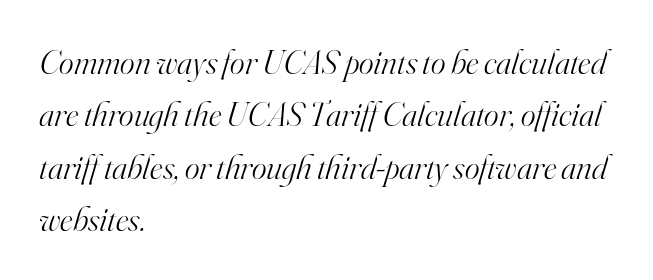
The image shows 35 px light serif type, italic (leaning right); set left-aligned, normal line spacing (1.5x), normal letter spacing, not underlined; high stroke contrast and a small x-height.
